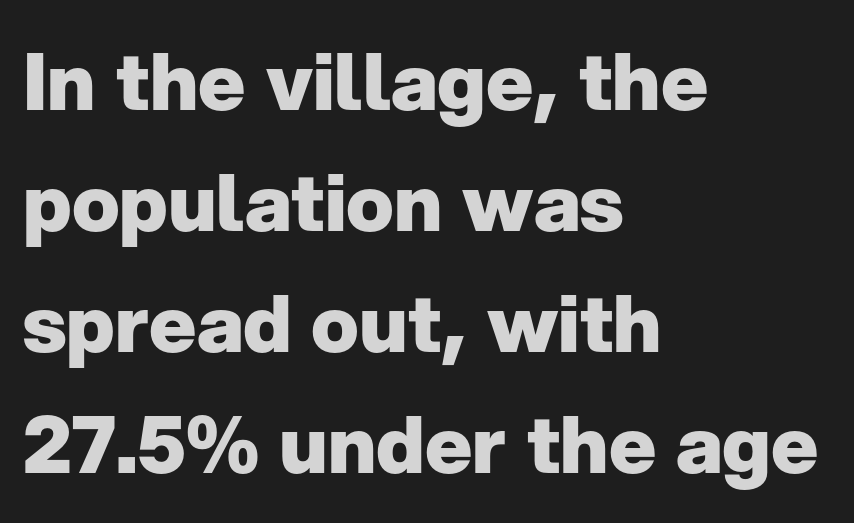
Q: Is the text bold? A: Yes.
Q: Is the text italic (slanted)? A: No, it is upright.
Q: Is the typeface a serif or a sans-serif typeface? A: Sans-serif.
Q: Is the text underlined? A: No.
Q: How is the paragraph aligned? A: Left-aligned.
Q: Is the spacing between letters normal or unusually wide? A: Normal.
Q: Is the spacing between lines tight, normal or loose? A: Normal.
Q: Width (condensed, normal, or wide)? A: Normal.
Q: Stroke contrast? A: Low.
Q: x-height? A: Medium.
Q: Monospaced? A: No.
